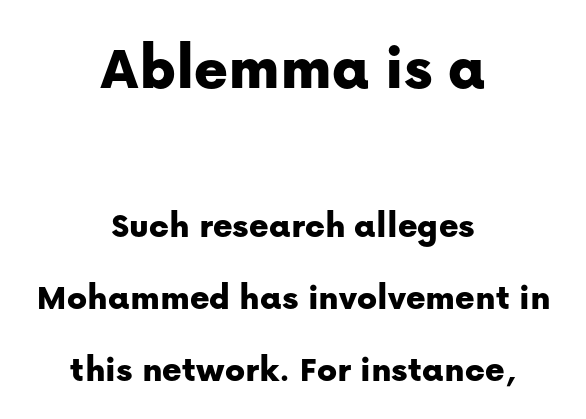
The image shows 64 px sans-serif type, upright; set centered, loose line spacing (1.95x), normal letter spacing, not underlined; the first (top) block is 1.73x larger; low stroke contrast and a medium x-height.
